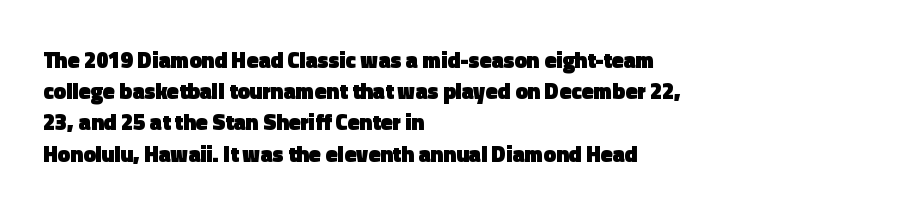
{"italic": "no", "bold": "yes", "underline": "no", "align": "left", "line_spacing": "normal", "line_spacing_ratio": 1.42, "letter_spacing": "normal", "letter_spacing_em": 0.0, "glyph_px": 22}
